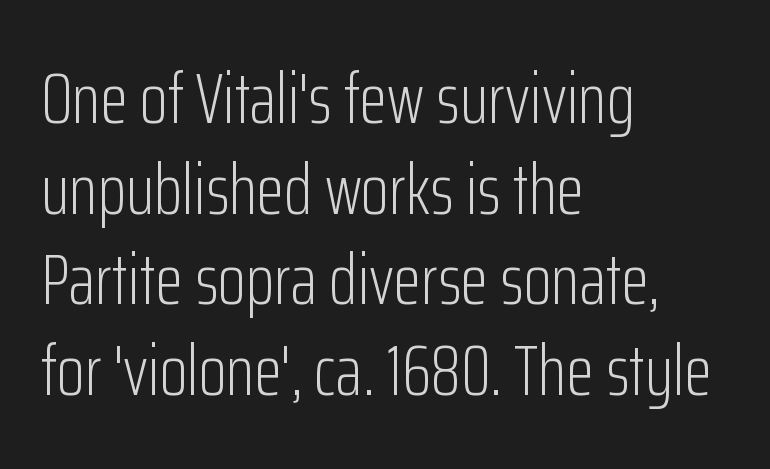
Weight: not bold — regular or lighter. Posture: straight, roman, zero tilt. A typesetter would call this proportional, since set widths differ per character. No extra tracking has been applied to these lines. The space between consecutive lines is moderate. The setting favours the left margin, as ordinary paragraphs usually do.
